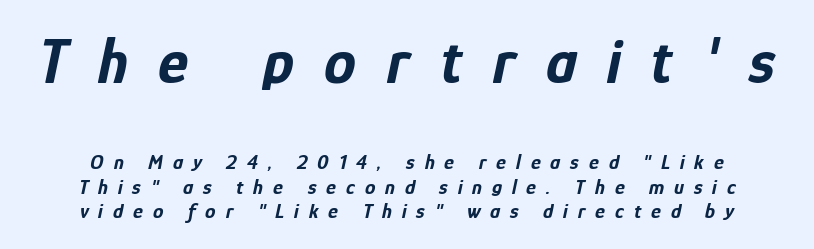
Q: Is the text bold? A: Yes.
Q: Is the text italic (slanted)? A: Yes, it leans right by about 12 degrees.
Q: Is the text underlined? A: No.
Q: Is the spacing between letters normal or unusually wide? A: Unusually wide.
Q: Which block of text is set in a larger size, the first (top) or the second (bottom)? A: The first (top) one.
Q: Width (condensed, normal, or wide)? A: Condensed.
Q: Stroke contrast? A: Low.
Q: x-height? A: Medium.
Q: Monospaced? A: No.
